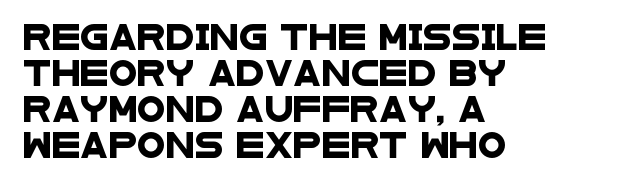
{"underline": "no", "align": "left", "line_spacing": "normal", "line_spacing_ratio": 1.39, "letter_spacing": "normal", "letter_spacing_em": 0.0, "glyph_px": 26}
